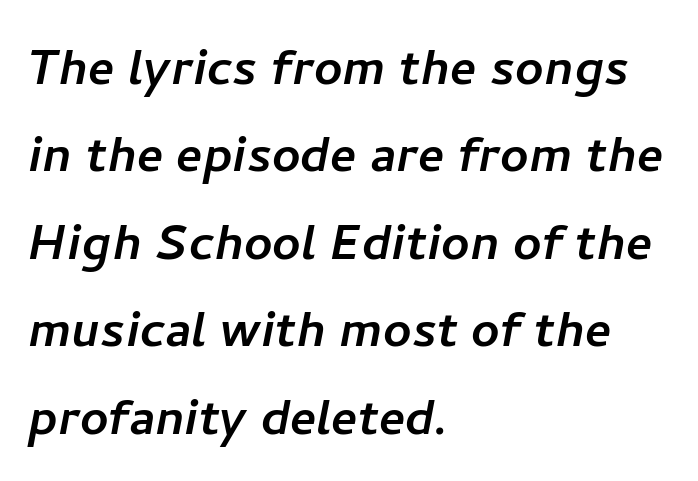
{"serif": "no", "width": "normal", "stroke_contrast": "low", "x_height": "medium", "monospaced": "no", "underline": "no", "align": "left", "line_spacing": "normal", "line_spacing_ratio": 1.41, "letter_spacing": "normal", "letter_spacing_em": 0.0, "glyph_px": 62}
